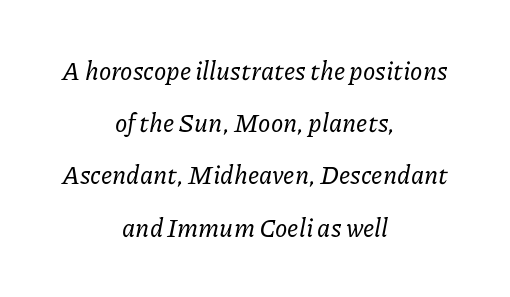
{"italic": "yes", "lean": "right", "slant_degrees": 11, "underline": "no", "align": "center", "line_spacing": "loose", "line_spacing_ratio": 2.09, "letter_spacing": "normal", "letter_spacing_em": 0.0, "glyph_px": 25}
